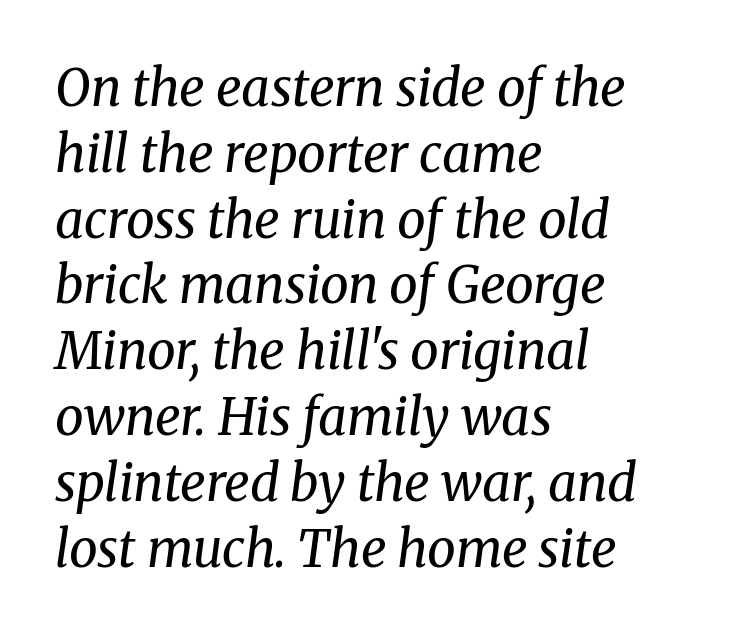
Leftover space on each line is placed entirely after the last word. Looks like regular typesetting: each glyph gets only the width it needs. Vertical spacing — default. This rendering employs a face with finishing strokes, i.e., a serif. Just letters on the line, the space beneath them empty. No letter is thick-stroked: the sample isn't bold.
